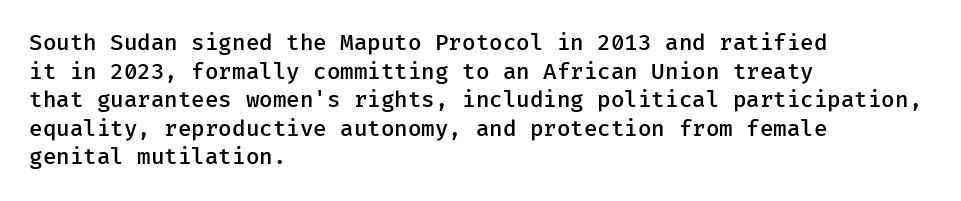
Q: Is the text bold? A: Semi-bold.
Q: Is the text italic (slanted)? A: No, it is upright.
Q: Is the text underlined? A: No.
Q: How is the paragraph aligned? A: Left-aligned.
Q: Is the spacing between letters normal or unusually wide? A: Normal.
Q: Is the spacing between lines tight, normal or loose? A: Normal.
